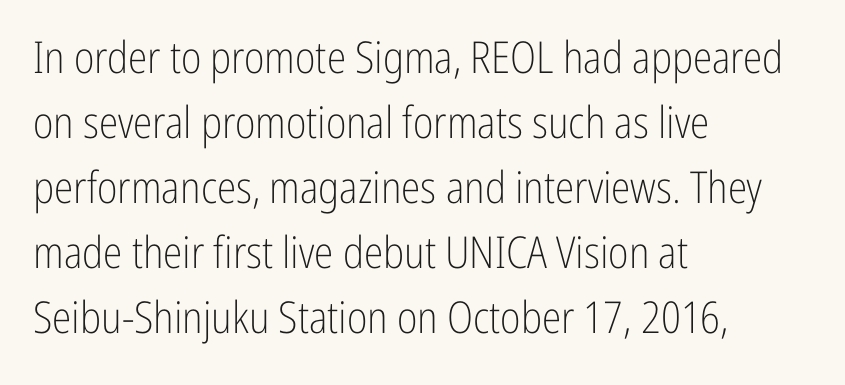
The image shows 44 px light, condensed sans-serif type, upright; set left-aligned, normal line spacing (1.48x), normal letter spacing, not underlined; low stroke contrast and a medium x-height.
